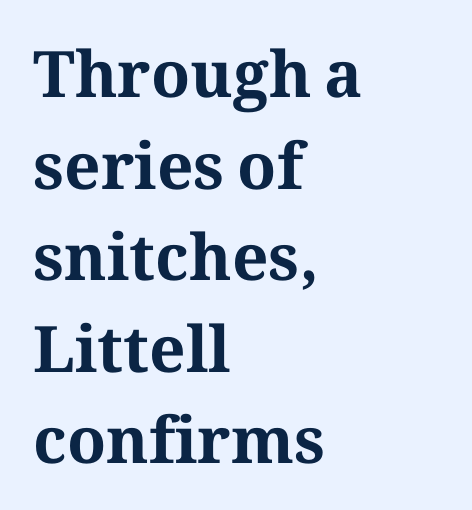
{"serif": "yes", "italic": "no", "bold": "yes", "weight": "bold", "width": "normal", "stroke_contrast": "medium", "x_height": "medium", "monospaced": "no", "underline": "no", "align": "left", "line_spacing": "normal", "line_spacing_ratio": 1.43, "letter_spacing": "normal", "letter_spacing_em": 0.0, "glyph_px": 64}
